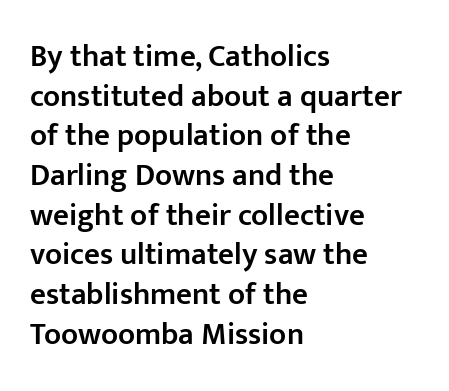
Regarding serifs, this sample does without them. Honestly, the row spacing looks completely unremarkable. You could not count columns in this text — the font is proportionally spaced. Spacing between characters is what you'd get straight out of the box. Line starts are locked; line ends wander.
